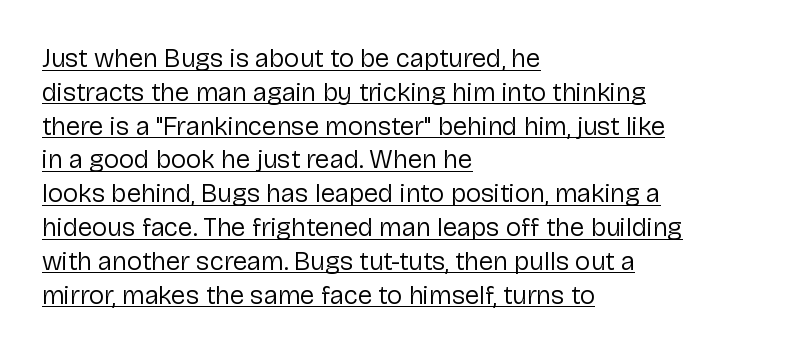
The image shows 26 px text type, upright; set left-aligned, normal line spacing (1.3x), normal letter spacing, underlined.
